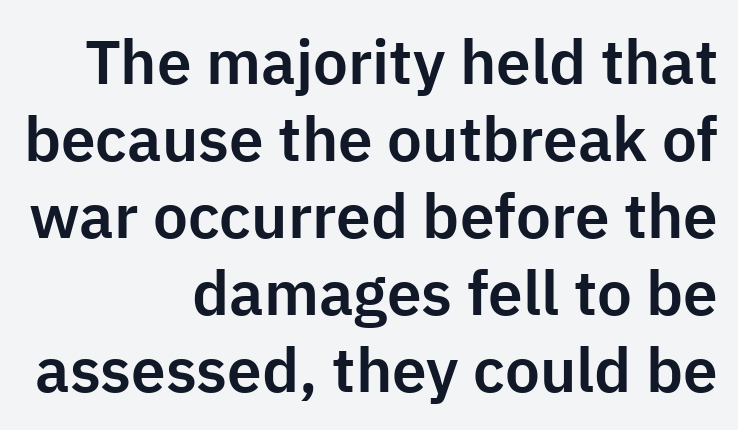
The letters stand straight up with perfectly vertical stems. The designer went with a sans here, leaving each stem footless. The horizontal fit of the characters is conventional and even. The face used here is proportionally spaced, like ordinary book or web type. Type without underlining.
